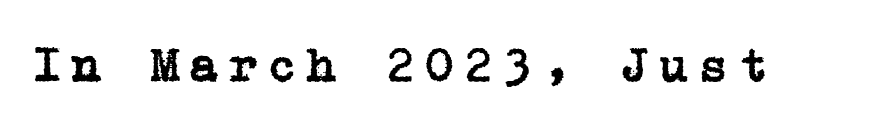
The designer went with a serif here, giving each stem small feet. Rule under the text: the space is simply empty. Italic: no, the glyphs are upright roman.
